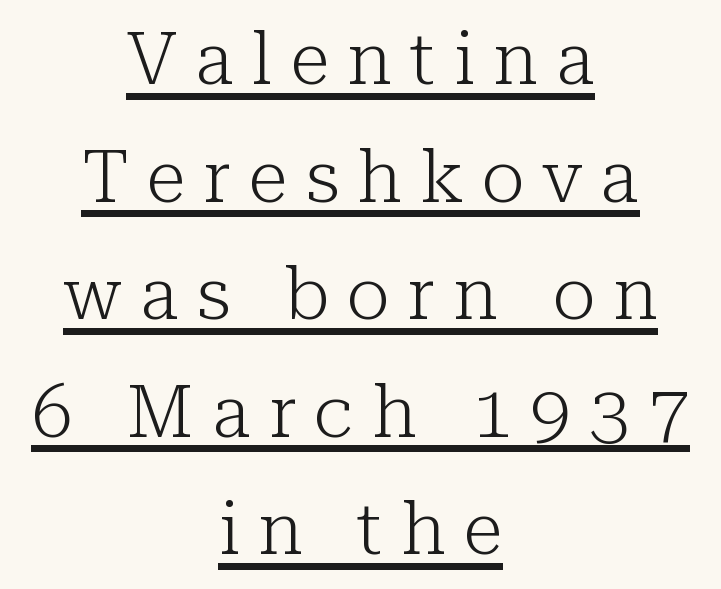
Q: Is the text bold? A: No.
Q: Is the text italic (slanted)? A: No, it is upright.
Q: Is the typeface a serif or a sans-serif typeface? A: Serif.
Q: Is the text underlined? A: Yes.
Q: How is the paragraph aligned? A: Centered.
Q: Is the spacing between letters normal or unusually wide? A: Unusually wide.
Q: Is the spacing between lines tight, normal or loose? A: Normal.
Q: Width (condensed, normal, or wide)? A: Normal.
Q: Stroke contrast? A: Low.
Q: x-height? A: Medium.
Q: Monospaced? A: No.
